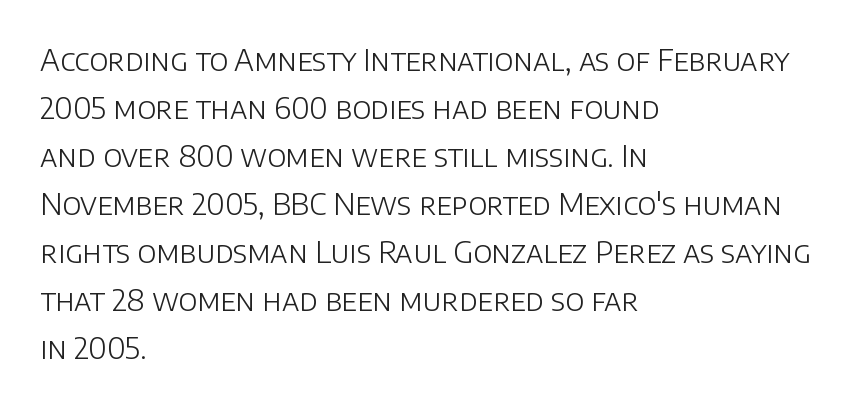
{"serif": "no", "italic": "no", "bold": "no", "weight": "light", "width": "normal", "stroke_contrast": "low", "x_height": "large", "monospaced": "no", "underline": "no", "align": "left", "line_spacing": "normal", "line_spacing_ratio": 1.6, "letter_spacing": "normal", "letter_spacing_em": 0.0, "glyph_px": 30}
